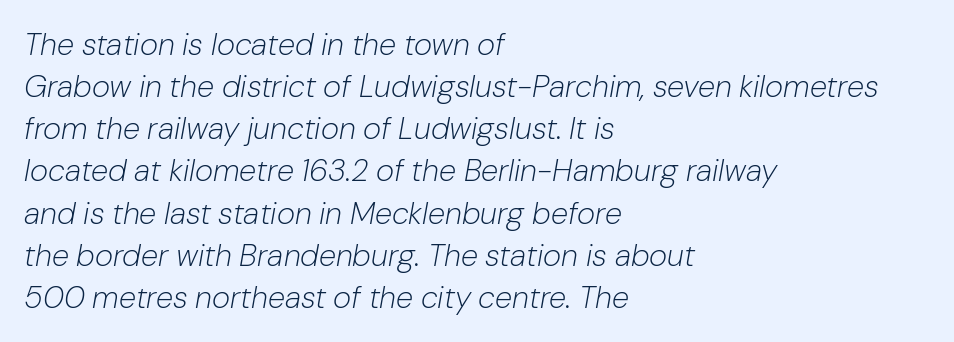
The image shows 31 px light type, italic (leaning right); set left-aligned, normal line spacing (1.36x), normal letter spacing, not underlined; low stroke contrast and a medium x-height.
